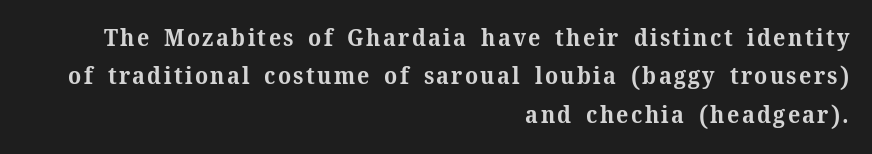
{"italic": "no", "bold": "yes", "underline": "no", "align": "right", "line_spacing": "normal", "line_spacing_ratio": 1.67, "glyph_px": 23}
